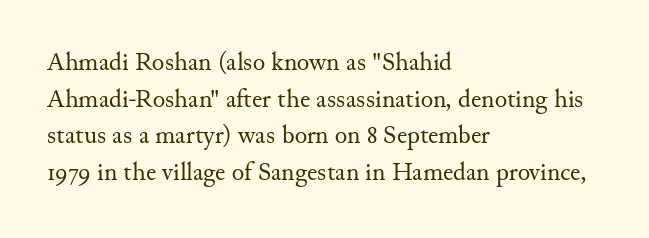
{"italic": "no", "bold": "no", "underline": "no", "align": "left", "line_spacing": "normal", "line_spacing_ratio": 1.41, "letter_spacing": "normal", "letter_spacing_em": 0.0, "glyph_px": 26}
